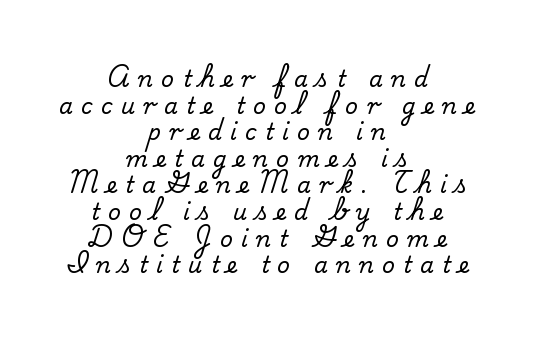
{"underline": "no", "align": "center", "line_spacing_ratio": 1.21, "letter_spacing": "wide", "letter_spacing_em": 0.38, "glyph_px": 22}
